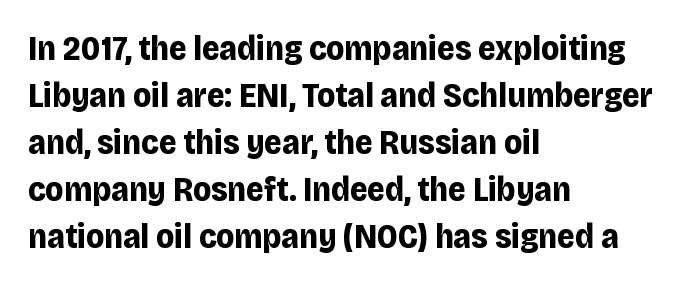
{"serif": "no", "italic": "no", "bold": "yes", "weight": "bold", "width": "normal", "stroke_contrast": "low", "x_height": "large", "monospaced": "no", "underline": "no", "align": "left", "line_spacing": "normal", "line_spacing_ratio": 1.38, "letter_spacing": "normal", "letter_spacing_em": 0.0, "glyph_px": 34}
